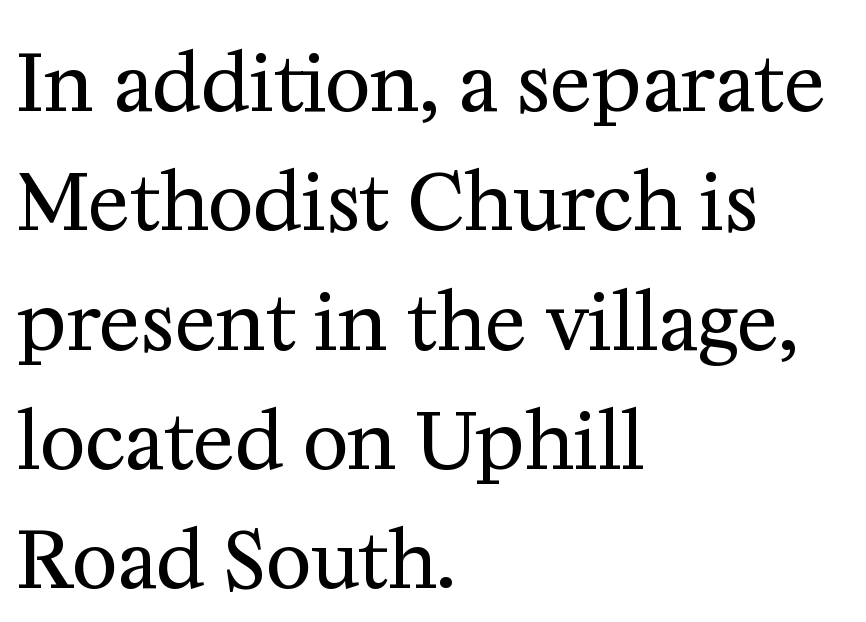
Q: Is the text bold? A: No.
Q: Is the text italic (slanted)? A: No, it is upright.
Q: Is the typeface a serif or a sans-serif typeface? A: Serif.
Q: Is the text underlined? A: No.
Q: How is the paragraph aligned? A: Left-aligned.
Q: Is the spacing between letters normal or unusually wide? A: Normal.
Q: Is the spacing between lines tight, normal or loose? A: Normal.
Q: Width (condensed, normal, or wide)? A: Normal.
Q: Stroke contrast? A: Medium.
Q: x-height? A: Medium.
Q: Monospaced? A: No.
